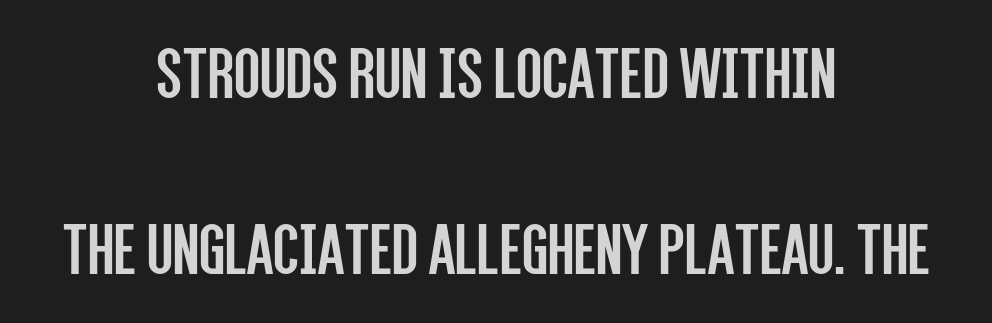
{"serif": "no", "italic": "no", "bold": "no", "weight": "regular", "width": "condensed", "stroke_contrast": "low", "x_height": "large", "monospaced": "no", "underline": "no", "align": "center", "line_spacing": "loose", "line_spacing_ratio": 2.32, "letter_spacing": "normal", "letter_spacing_em": 0.0, "glyph_px": 76}
